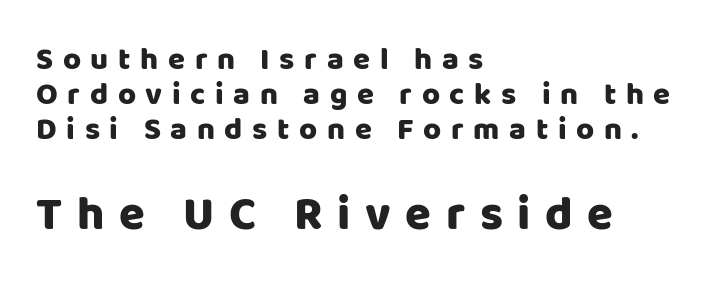
Bare-footed words on every line. Is this a fixed-width face? No — the glyphs have proportional, varying widths. Is there any slant? The stems are plumb. The face used here appears at its bigger size in the lower chunk. Cramped leading.
